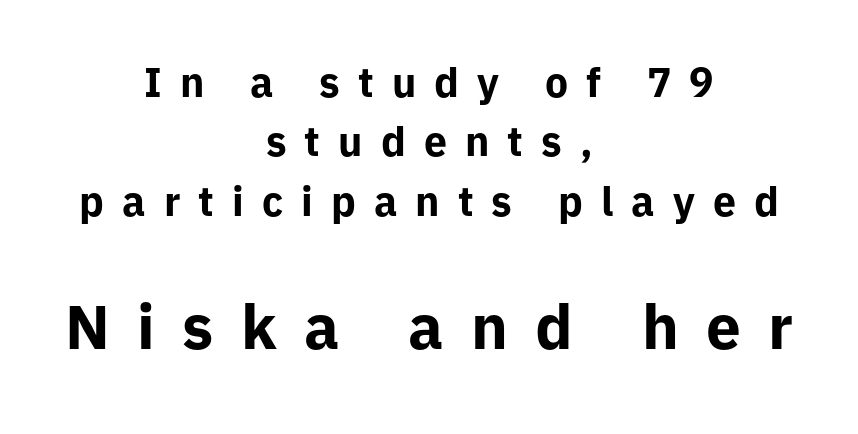
{"serif": "no", "italic": "no", "bold": "yes", "weight": "bold", "width": "normal", "stroke_contrast": "low", "x_height": "medium", "monospaced": "no", "underline": "no", "align": "center", "line_spacing": "normal", "line_spacing_ratio": 1.45, "letter_spacing": "wide", "letter_spacing_em": 0.44, "larger_block": "second", "size_ratio": 1.51, "glyph_px": 62}
